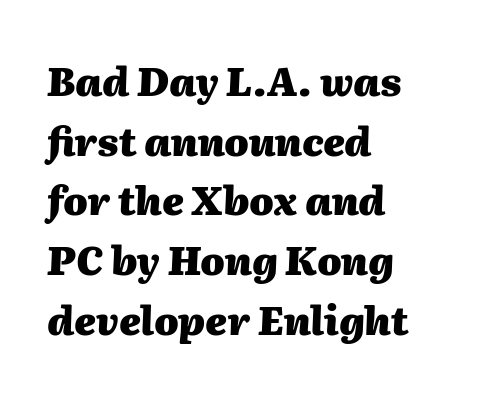
Left-aligned paragraph, ragged on the right. Quick note: underline off. The passage shown is emphatically bold. Vertically, the passage feels balanced, rows spaced as you'd expect. The face used here is rendered with its standard letterfit.
